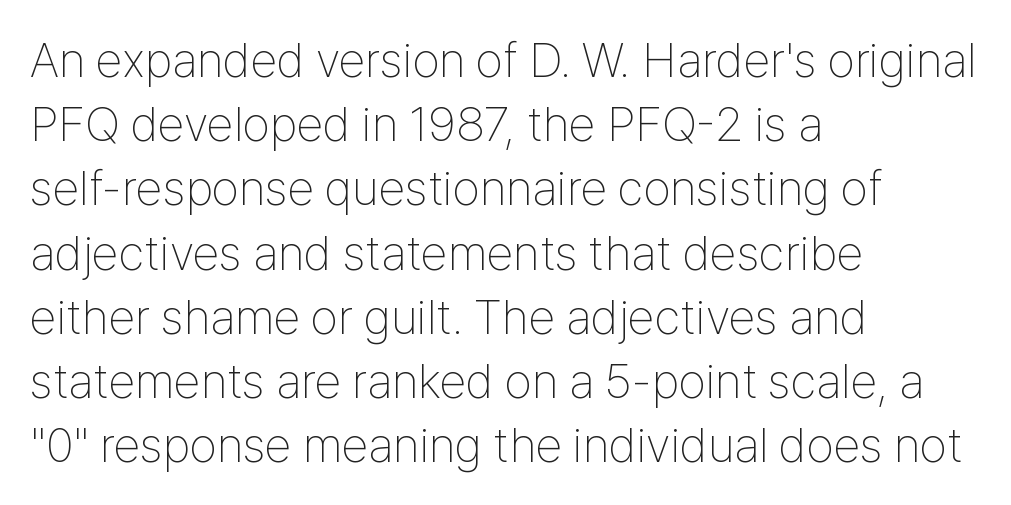
The image shows 49 px thin, condensed sans-serif type, upright; set left-aligned, normal line spacing (1.31x), normal letter spacing, not underlined; low stroke contrast and a medium x-height.
